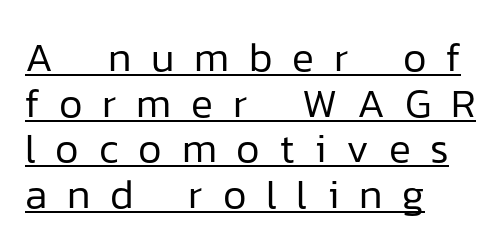
Q: Is the text bold? A: No.
Q: Is the text italic (slanted)? A: No, it is upright.
Q: Is the typeface a serif or a sans-serif typeface? A: Sans-serif.
Q: Is the text underlined? A: Yes.
Q: How is the paragraph aligned? A: Left-aligned.
Q: Is the spacing between letters normal or unusually wide? A: Unusually wide.
Q: Is the spacing between lines tight, normal or loose? A: Tight.
Q: Width (condensed, normal, or wide)? A: Normal.
Q: Stroke contrast? A: Low.
Q: x-height? A: Medium.
Q: Monospaced? A: No.
